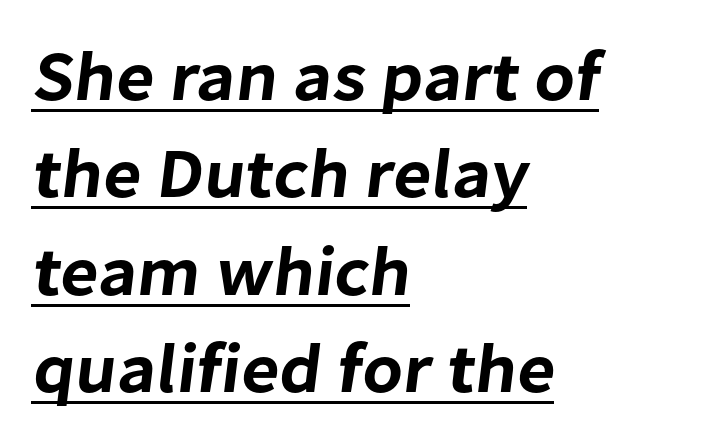
The image shows 70 px sans-serif type; set left-aligned, normal line spacing (1.39x), normal letter spacing, underlined; low stroke contrast and a medium x-height.
